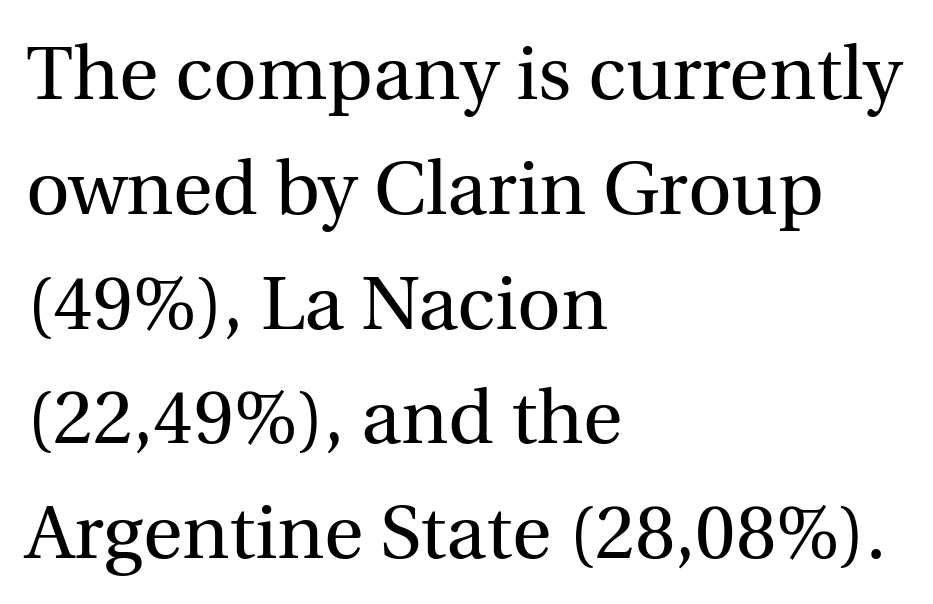
Is the letter spacing exaggerated? No — it looks like the ordinary default. The face looks like a standard text weight, possibly lighter. Visually the block forms a straight wall on the left and a jagged coastline on the right. Anything drawn beneath the words? Only blank space. The typeface chosen for these lines features serifs.
